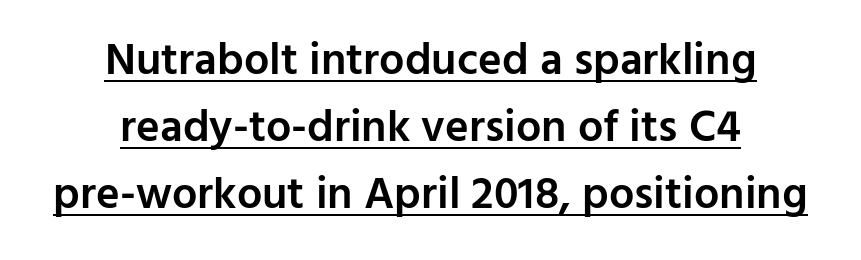
The image shows 45 px semibold sans-serif type, upright; set centered, normal line spacing (1.49x), normal letter spacing, underlined; low stroke contrast and a medium x-height.
